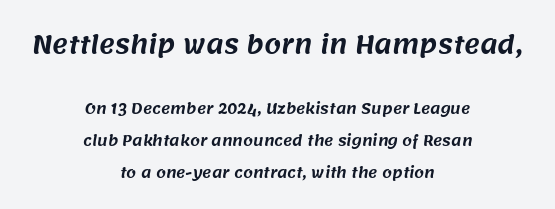
{"underline": "no", "align": "center", "line_spacing": "loose", "line_spacing_ratio": 2.31, "letter_spacing": "normal", "letter_spacing_em": 0.0, "larger_block": "first", "size_ratio": 1.71, "glyph_px": 24}
